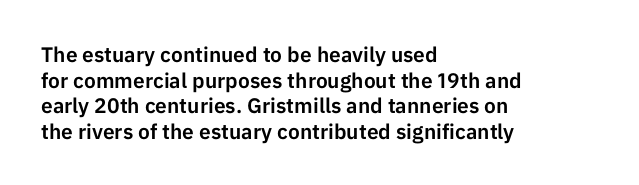
Line beginnings align vertically; line endings do not. Posture: vertical. A typesetter would call this zero additional tracking. The baseline area is clear.
